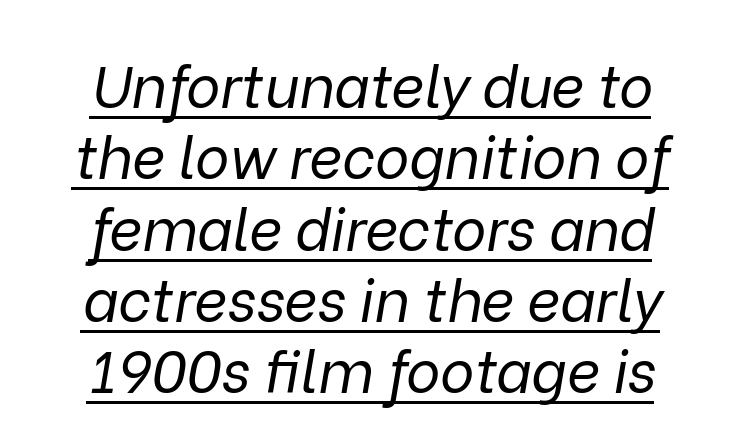
The image shows 58 px regular-weight type, italic (leaning right); set centered, line spacing 1.23x, normal letter spacing, underlined; low stroke contrast and a medium x-height.
